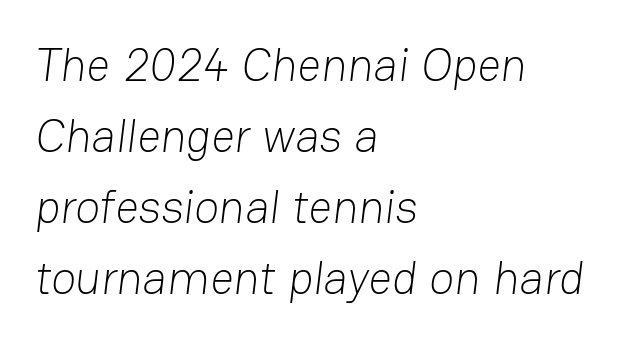
Q: Is the text bold? A: No.
Q: Is the typeface a serif or a sans-serif typeface? A: Sans-serif.
Q: Is the text underlined? A: No.
Q: How is the paragraph aligned? A: Left-aligned.
Q: Is the spacing between letters normal or unusually wide? A: Normal.
Q: Is the spacing between lines tight, normal or loose? A: Normal.
Q: Width (condensed, normal, or wide)? A: Normal.
Q: Stroke contrast? A: Low.
Q: x-height? A: Medium.
Q: Monospaced? A: No.
